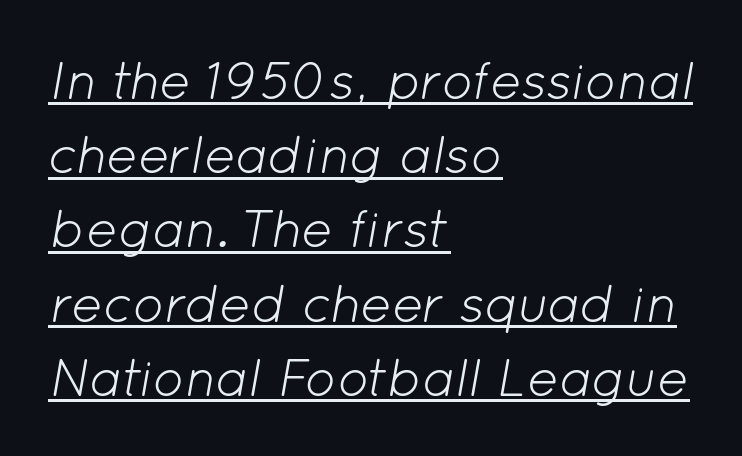
Compared with a centered layout, this one pins lines to the left instead. Nothing unusual about the tracking: characters are spaced as the font intends. Has an underline been added? It has. In terms of posture, this sample is oblique. Each letter keeps its own natural width here, so spacing adapts to shape. This reads as an unemphasized weight, regular at the heaviest.
